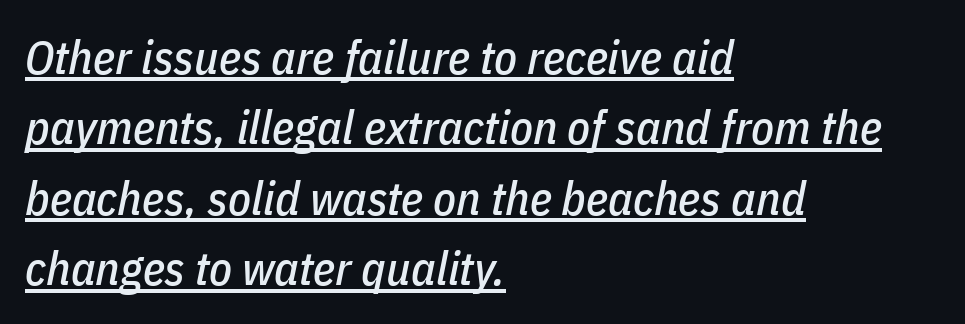
The image shows 47 px condensed type, italic (leaning right); set left-aligned, normal line spacing (1.5x), normal letter spacing, underlined; low stroke contrast and a medium x-height.
